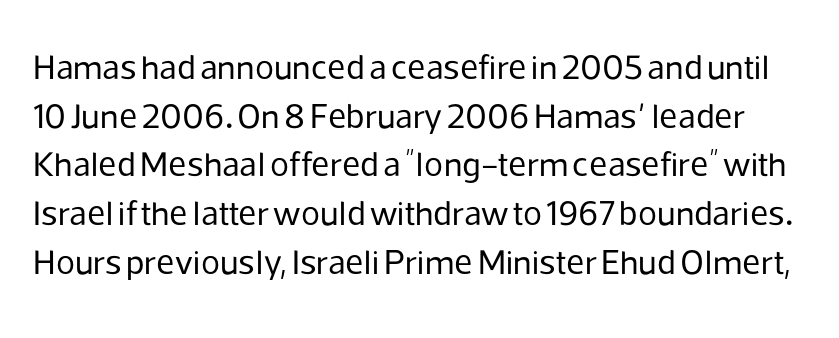
{"serif": "no", "italic": "no", "bold": "no", "weight": "regular", "width": "normal", "stroke_contrast": "low", "x_height": "medium", "monospaced": "no", "underline": "no", "line_spacing": "normal", "line_spacing_ratio": 1.39, "letter_spacing": "normal", "letter_spacing_em": 0.0, "glyph_px": 35}
